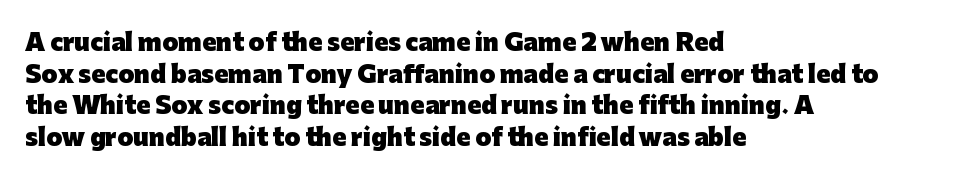
{"italic": "no", "bold": "yes", "underline": "no", "align": "left", "line_spacing": "normal", "line_spacing_ratio": 1.38, "letter_spacing": "normal", "letter_spacing_em": 0.0, "glyph_px": 23}
